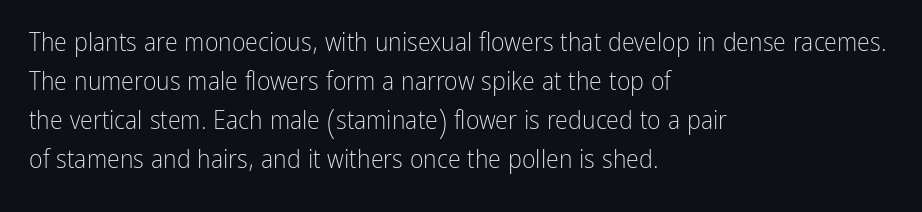
Q: Is the text bold? A: No.
Q: Is the text italic (slanted)? A: No, it is upright.
Q: Is the text underlined? A: No.
Q: How is the paragraph aligned? A: Left-aligned.
Q: Is the spacing between letters normal or unusually wide? A: Normal.
Q: Is the spacing between lines tight, normal or loose? A: Normal.
